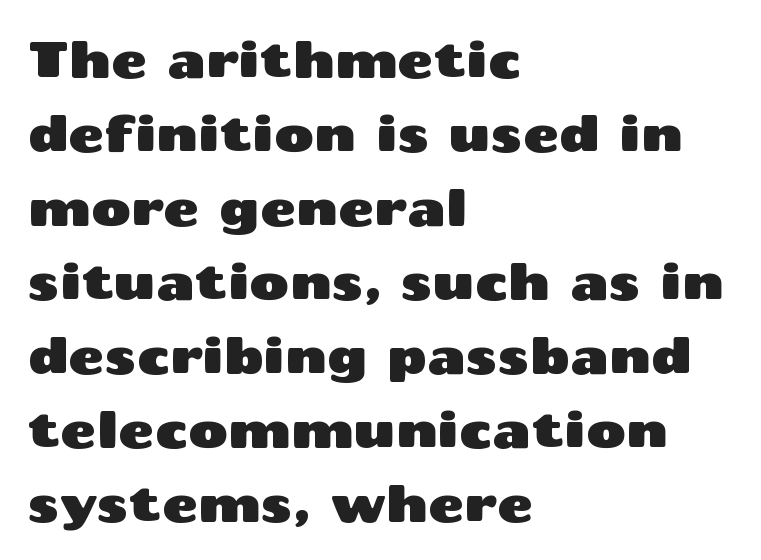
{"serif": "no", "italic": "no", "width": "wide", "stroke_contrast": "medium", "x_height": "medium", "monospaced": "no", "underline": "no", "align": "left", "line_spacing": "normal", "line_spacing_ratio": 1.51, "letter_spacing": "normal", "letter_spacing_em": 0.0, "glyph_px": 49}
